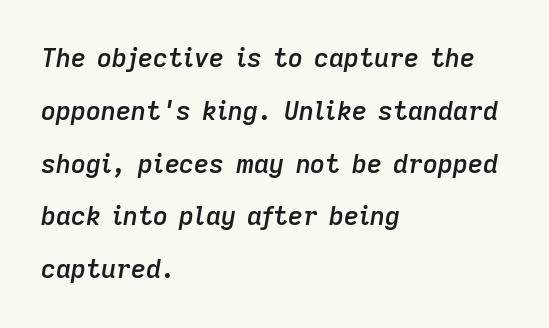
Weight: semibold (demi). Just letters on the line, the space beneath them empty. Rows of type keep a wide berth in the vertical direction. Italic: yes, the glyphs are oblique. Students, note that the glyphs here touch the page at normal intervals.
